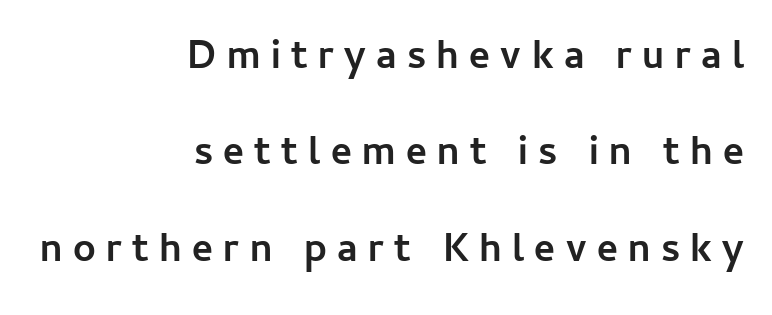
Looks like regular typesetting: each glyph gets only the width it needs. Bare-footed words on every line. Summary of weight: heavy, a full bold. Horizontal alignment here is rightward, an uncommon choice for prose. Posture: straight, roman, zero tilt. Vertically, the passage feels expansive, rows floating well apart.
